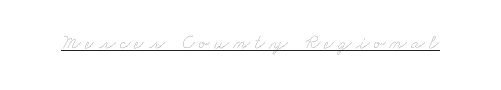
The image shows 20 px text type; set unusually wide letter spacing (+0.22 em), underlined.
